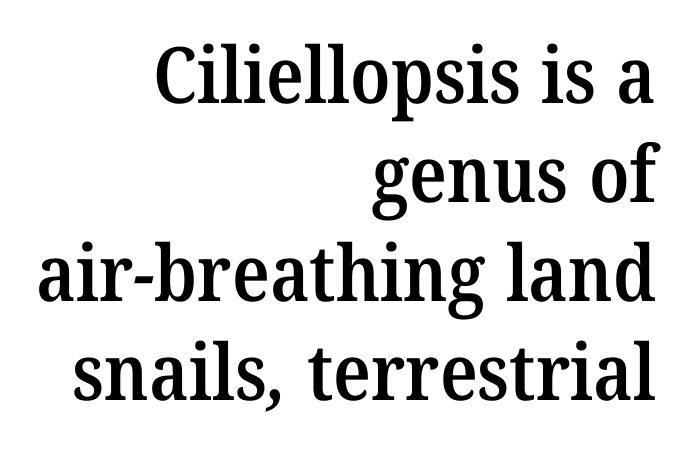
{"serif": "yes", "bold": "semi", "weight": "semibold", "width": "normal", "stroke_contrast": "medium", "x_height": "medium", "monospaced": "no", "underline": "no", "align": "right", "line_spacing": "normal", "line_spacing_ratio": 1.27, "letter_spacing": "normal", "letter_spacing_em": 0.0, "glyph_px": 78}
